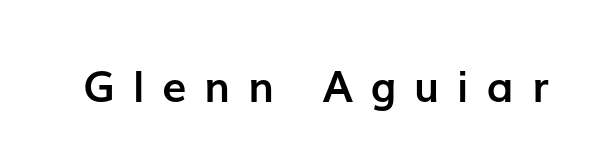
The image shows 43 px semibold sans-serif type, upright; set unusually wide letter spacing (+0.42 em), not underlined; low stroke contrast and a medium x-height.
